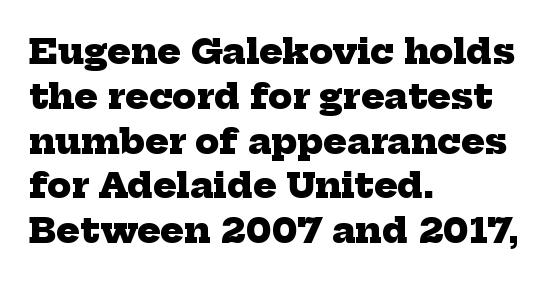
Notice how descenders clear the ascenders below comfortably — that's standard leading. A typesetter would label this face a serif. If you drew a ruler down the left edge, every line would touch it. Honestly, there is no underline to notice here at all. Think of a printed novel: that variable character pitch is what you see here.
